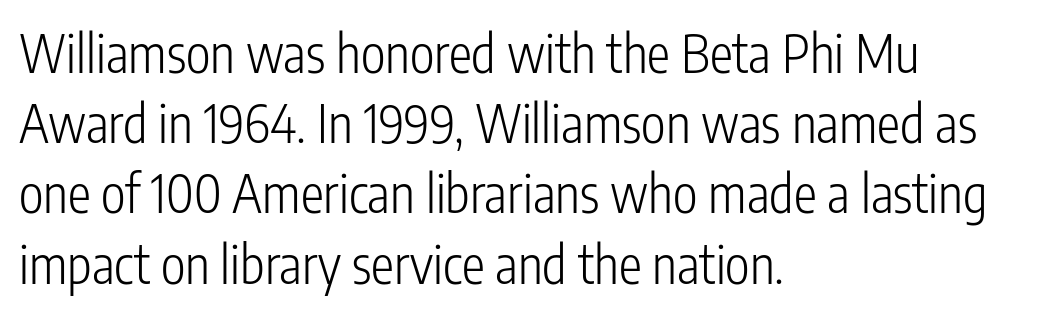
The image shows 52 px light, condensed sans-serif type, upright; set left-aligned, normal line spacing (1.35x), normal letter spacing, not underlined; low stroke contrast and a medium x-height.
